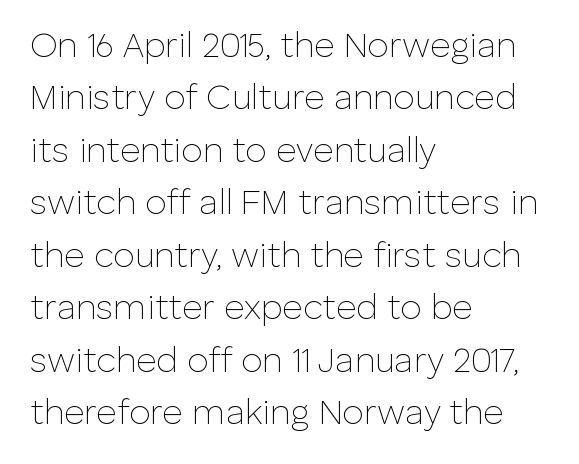
This sample has the flowing, uneven cadence of proportional lettering. The rendering uses a moderate line-height, typical for paragraphs. Tracking here is standard; glyphs follow each other at the usual distance. A sans-serif font was chosen for this passage. Quick note: underline off.
